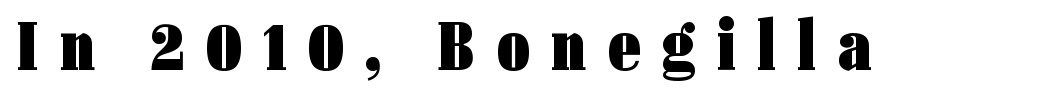
Compared with typical body copy, the letter spacing here is much looser. Just letters on the line, the space beneath them empty. A dark, heavy texture on the line: the type is bold. Do the characters align in a grid? No, the font is proportional.
